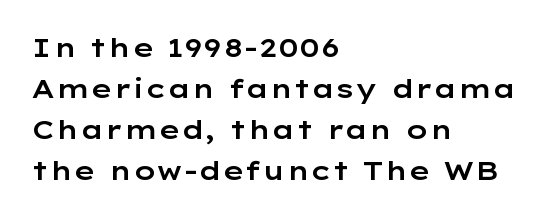
{"italic": "no", "underline": "no", "align": "left", "line_spacing": "normal", "line_spacing_ratio": 1.58, "letter_spacing": "normal", "letter_spacing_em": 0.0, "glyph_px": 26}
